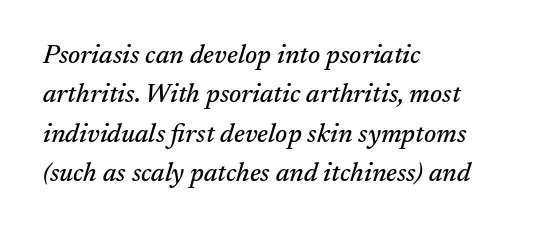
Q: Is the text italic (slanted)? A: Yes, it leans right by about 17 degrees.
Q: Is the text underlined? A: No.
Q: How is the paragraph aligned? A: Left-aligned.
Q: Is the spacing between letters normal or unusually wide? A: Normal.
Q: Is the spacing between lines tight, normal or loose? A: Normal.
